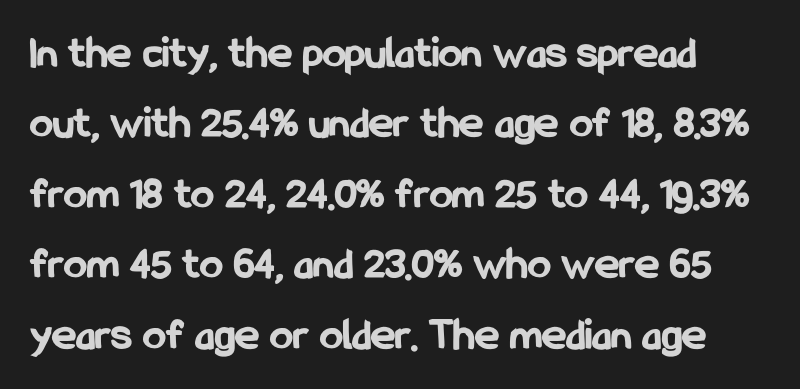
Every letter is thick-stroked: bold, no question. Type style note: lacks serifs. Varying glyph widths throughout — classic text-font behaviour. Ascenders rise straight up at ninety degrees. Reading down the block, your eye returns to a fixed left position each line. The tracking reads as untouched default to a designer's eye.
